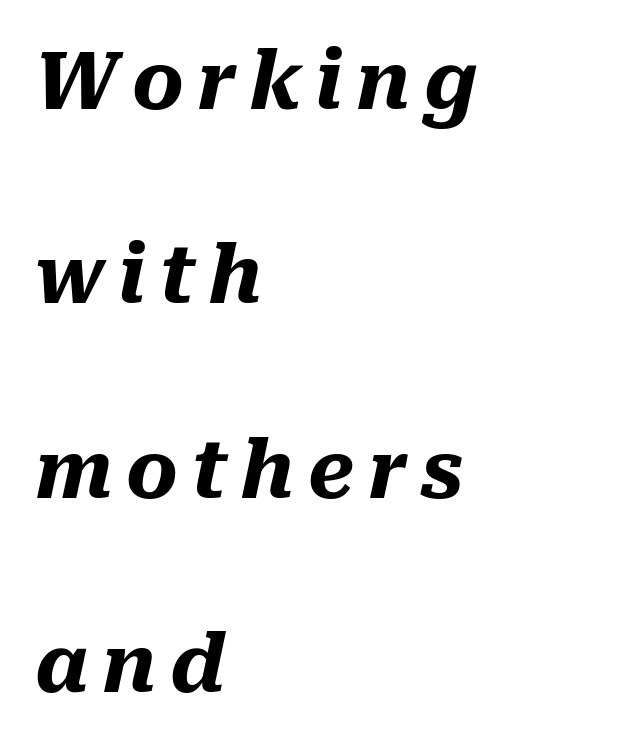
{"italic": "yes", "lean": "right", "slant_degrees": 10, "bold": "yes", "weight": "heavy", "width": "normal", "stroke_contrast": "medium", "x_height": "medium", "monospaced": "no", "underline": "no", "align": "left", "line_spacing": "loose", "line_spacing_ratio": 2.46, "glyph_px": 79}
